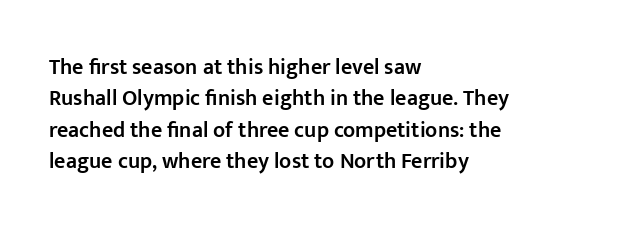
Q: Is the text bold? A: Semi-bold.
Q: Is the text italic (slanted)? A: No, it is upright.
Q: Is the text underlined? A: No.
Q: How is the paragraph aligned? A: Left-aligned.
Q: Is the spacing between letters normal or unusually wide? A: Normal.
Q: Is the spacing between lines tight, normal or loose? A: Normal.
